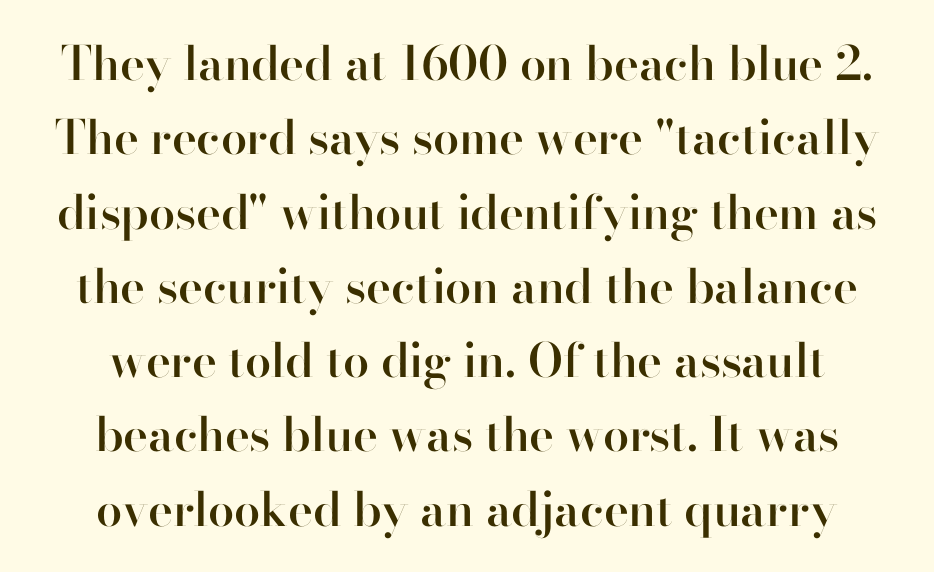
{"serif": "no", "italic": "no", "bold": "semi", "weight": "semibold", "width": "normal", "stroke_contrast": "high", "x_height": "small", "monospaced": "no", "underline": "no", "align": "center", "line_spacing": "normal", "line_spacing_ratio": 1.58, "letter_spacing": "normal", "letter_spacing_em": 0.0, "glyph_px": 47}
